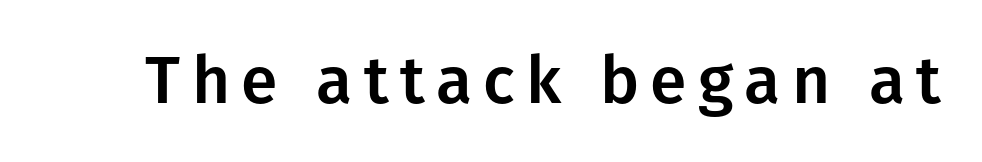
Q: Is the text italic (slanted)? A: No, it is upright.
Q: Is the typeface a serif or a sans-serif typeface? A: Sans-serif.
Q: Is the text underlined? A: No.
Q: Width (condensed, normal, or wide)? A: Normal.
Q: Stroke contrast? A: Low.
Q: x-height? A: Medium.
Q: Monospaced? A: No.
